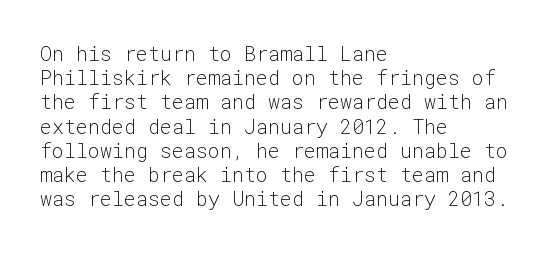
Tall strokes in this sample are plumb rather than angled. Decoration check: the copy has no underline. Words appear dense and cohesive because spacing is normal. The typesetter chose a ragged-right arrangement here.
